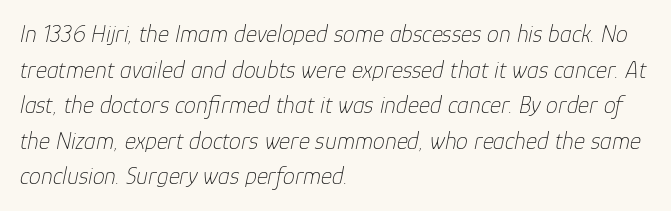
Q: Is the text bold? A: No.
Q: Is the text italic (slanted)? A: Yes, it leans right by about 12 degrees.
Q: Is the text underlined? A: No.
Q: How is the paragraph aligned? A: Left-aligned.
Q: Is the spacing between letters normal or unusually wide? A: Normal.
Q: Is the spacing between lines tight, normal or loose? A: Normal.
